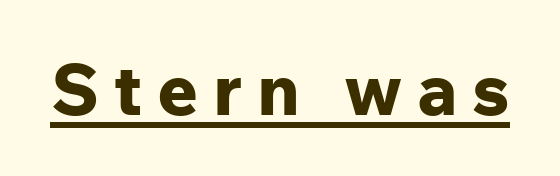
Q: Is the text bold? A: Yes.
Q: Is the text italic (slanted)? A: No, it is upright.
Q: Is the typeface a serif or a sans-serif typeface? A: Sans-serif.
Q: Is the text underlined? A: Yes.
Q: Is the spacing between letters normal or unusually wide? A: Unusually wide.
Q: Width (condensed, normal, or wide)? A: Normal.
Q: Stroke contrast? A: Low.
Q: x-height? A: Medium.
Q: Monospaced? A: No.
